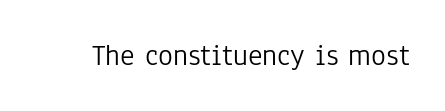
Q: Is the text bold? A: No.
Q: Is the text italic (slanted)? A: No, it is upright.
Q: Is the typeface a serif or a sans-serif typeface? A: Sans-serif.
Q: Is the text underlined? A: No.
Q: Is the spacing between letters normal or unusually wide? A: Normal.
Q: Width (condensed, normal, or wide)? A: Condensed.
Q: Stroke contrast? A: Low.
Q: x-height? A: Medium.
Q: Monospaced? A: No.
